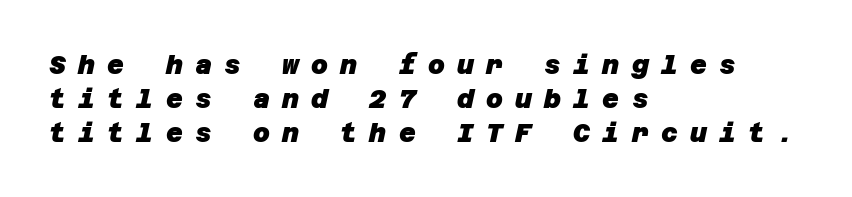
Q: Is the text bold? A: Yes.
Q: Is the text underlined? A: No.
Q: How is the paragraph aligned? A: Left-aligned.
Q: Is the spacing between letters normal or unusually wide? A: Unusually wide.
Q: Is the spacing between lines tight, normal or loose? A: Normal.
